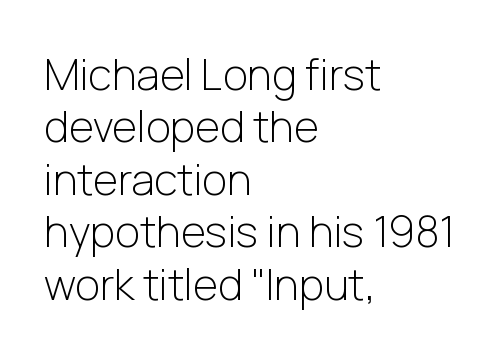
The image shows 43 px light sans-serif type, upright; set left-aligned, line spacing 1.22x, normal letter spacing, not underlined; low stroke contrast and a medium x-height.
